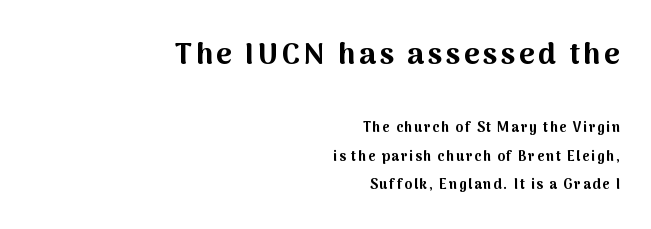
{"serif": "no", "italic": "no", "bold": "yes", "weight": "bold", "width": "normal", "stroke_contrast": "medium", "x_height": "medium", "monospaced": "no", "underline": "no", "align": "right", "line_spacing": "loose", "line_spacing_ratio": 2.04, "larger_block": "first", "size_ratio": 2.14, "glyph_px": 30}
